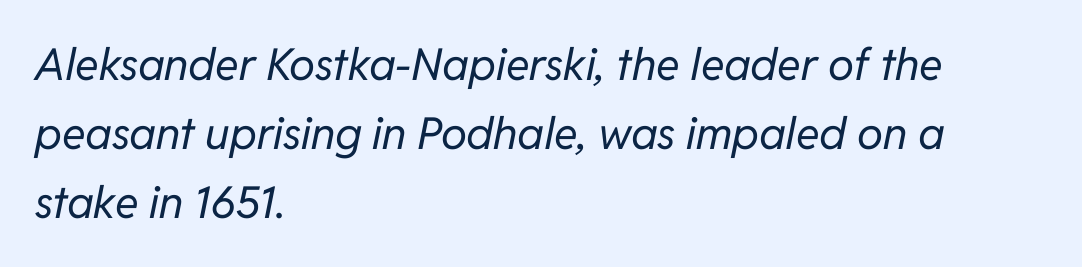
Stroke thickness stays within the range of a standard reading face or lighter. This sample has the flowing, uneven cadence of proportional lettering. The area under the type is left untouched. Reading down the column, the eye jumps a familiar distance to each next line. No extra tracking has been applied to these lines. If you drew a ruler down the left edge, every line would touch it.
